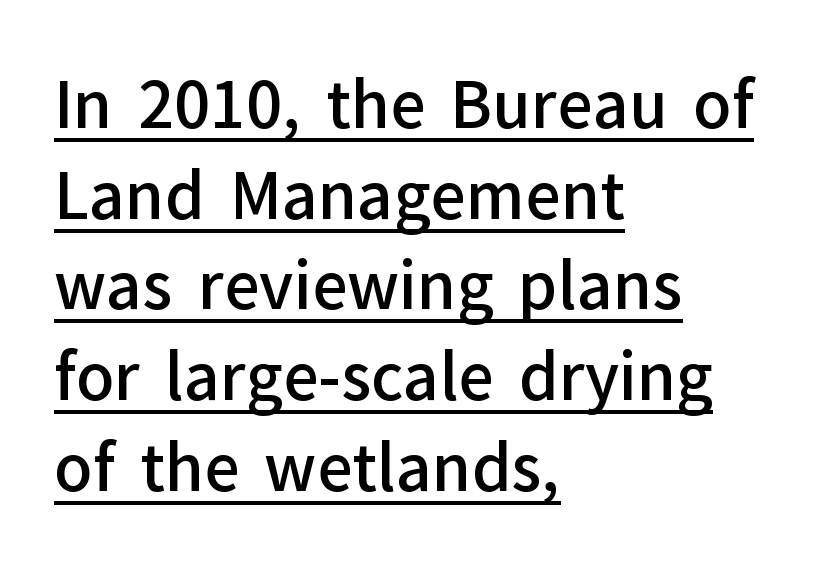
Q: Is the text bold? A: Semi-bold.
Q: Is the text italic (slanted)? A: No, it is upright.
Q: Is the typeface a serif or a sans-serif typeface? A: Sans-serif.
Q: Is the text underlined? A: Yes.
Q: How is the paragraph aligned? A: Left-aligned.
Q: Is the spacing between letters normal or unusually wide? A: Normal.
Q: Is the spacing between lines tight, normal or loose? A: Normal.
Q: Width (condensed, normal, or wide)? A: Normal.
Q: Stroke contrast? A: Low.
Q: x-height? A: Medium.
Q: Monospaced? A: No.
